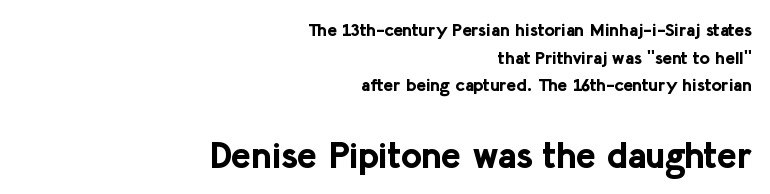
Q: Is the text bold? A: Yes.
Q: Is the text italic (slanted)? A: No, it is upright.
Q: Is the typeface a serif or a sans-serif typeface? A: Sans-serif.
Q: Is the text underlined? A: No.
Q: How is the paragraph aligned? A: Right-aligned.
Q: Is the spacing between letters normal or unusually wide? A: Normal.
Q: Is the spacing between lines tight, normal or loose? A: Normal.
Q: Which block of text is set in a larger size, the first (top) or the second (bottom)? A: The second (bottom) one.
Q: Width (condensed, normal, or wide)? A: Normal.
Q: Stroke contrast? A: Low.
Q: x-height? A: Medium.
Q: Monospaced? A: No.
